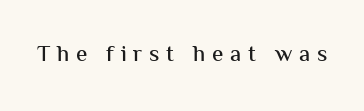
The image shows 23 px text type, upright; set unusually wide letter spacing (+0.29 em), not underlined.
